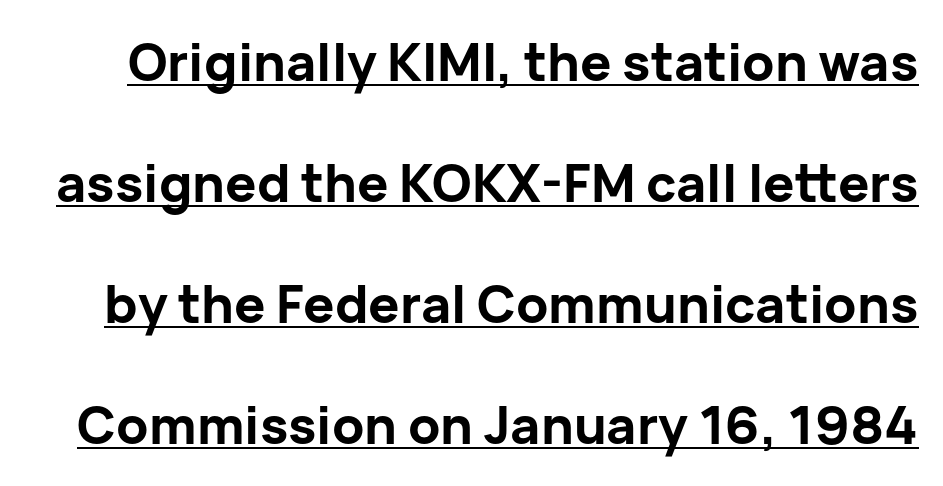
{"serif": "no", "italic": "no", "bold": "yes", "weight": "bold", "width": "normal", "stroke_contrast": "low", "x_height": "medium", "monospaced": "no", "underline": "yes", "line_spacing": "loose", "line_spacing_ratio": 2.33, "letter_spacing": "normal", "letter_spacing_em": 0.0, "glyph_px": 52}
